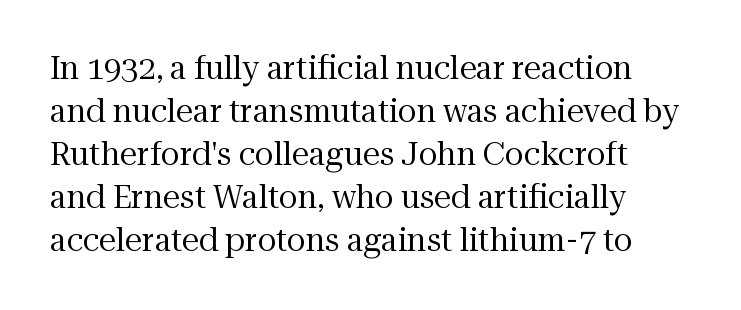
Q: Is the text bold? A: No.
Q: Is the text italic (slanted)? A: No, it is upright.
Q: Is the typeface a serif or a sans-serif typeface? A: Serif.
Q: Is the text underlined? A: No.
Q: How is the paragraph aligned? A: Left-aligned.
Q: Is the spacing between letters normal or unusually wide? A: Normal.
Q: Is the spacing between lines tight, normal or loose? A: Normal.
Q: Width (condensed, normal, or wide)? A: Normal.
Q: Stroke contrast? A: Medium.
Q: x-height? A: Medium.
Q: Monospaced? A: No.
